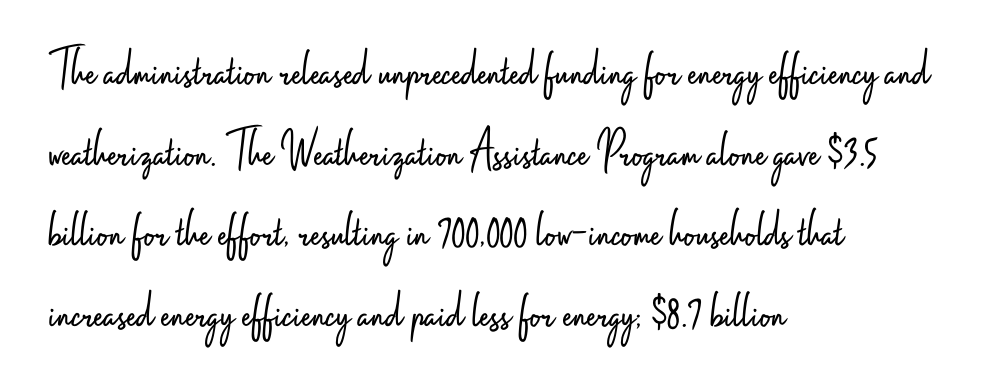
These lines sit exactly where default settings would place them. Stems here are at most as thick as an everyday book face. Reading down the block, your eye returns to a fixed left position each line.
